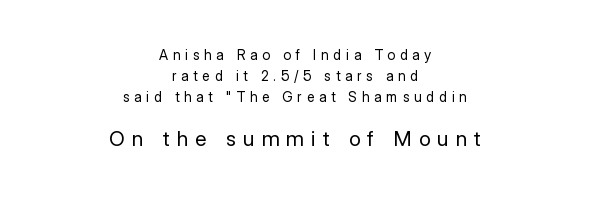
{"italic": "no", "bold": "no", "underline": "no", "align": "center", "line_spacing": "normal", "line_spacing_ratio": 1.49, "letter_spacing": "wide", "letter_spacing_em": 0.34, "larger_block": "second", "size_ratio": 1.5, "glyph_px": 21}
